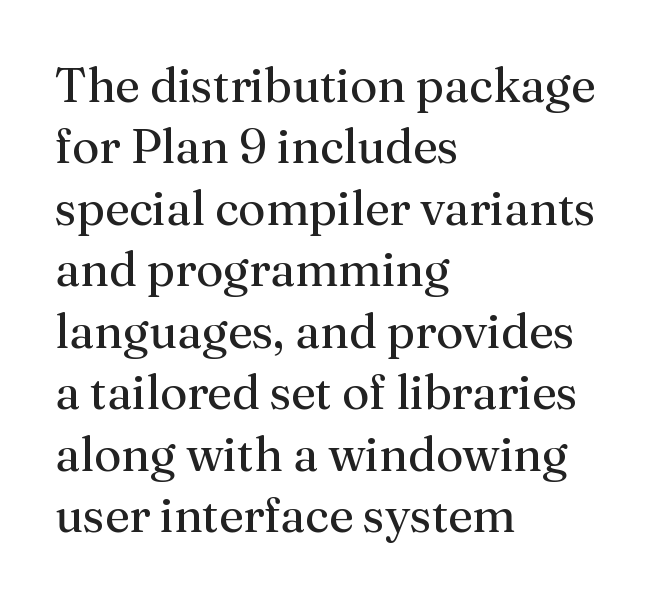
The image shows 48 px regular-weight serif type, upright; set left-aligned, normal line spacing (1.28x), normal letter spacing, not underlined; medium stroke contrast and a medium x-height.
